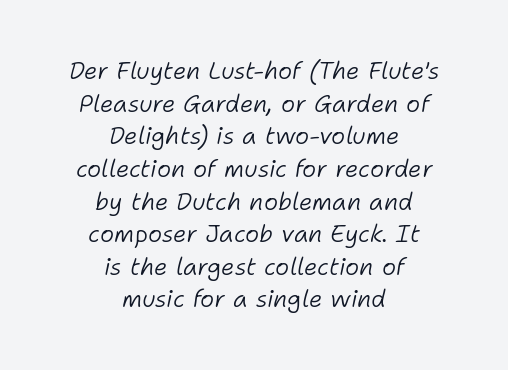
The image shows 24 px text type, italic (leaning right); set centered, normal line spacing (1.36x), normal letter spacing, not underlined.
